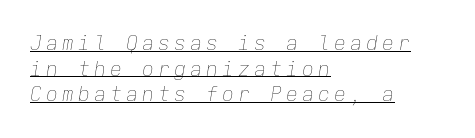
{"italic": "yes", "lean": "right", "slant_degrees": 9, "bold": "no", "underline": "yes", "align": "left", "line_spacing": "normal", "line_spacing_ratio": 1.28, "letter_spacing": "wide", "letter_spacing_em": 0.2, "glyph_px": 20}
